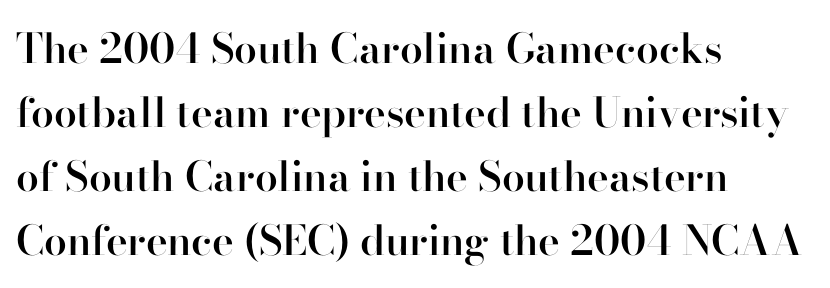
{"serif": "yes", "italic": "no", "bold": "semi", "weight": "semibold", "width": "normal", "stroke_contrast": "high", "x_height": "small", "monospaced": "no", "underline": "no", "align": "left", "line_spacing": "normal", "line_spacing_ratio": 1.56, "letter_spacing": "normal", "letter_spacing_em": 0.0, "glyph_px": 41}
